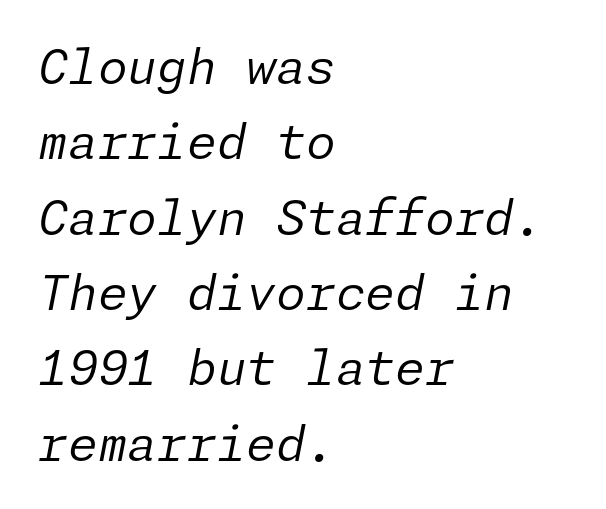
These lines are set flush left with a ragged right edge. A normal amount of white space separates one row of letters from the next. The text carries the slant typical of an italic or oblique font. Anything drawn beneath the words? Only blank space. Stems and bowls with no extra thickness — not bold.
